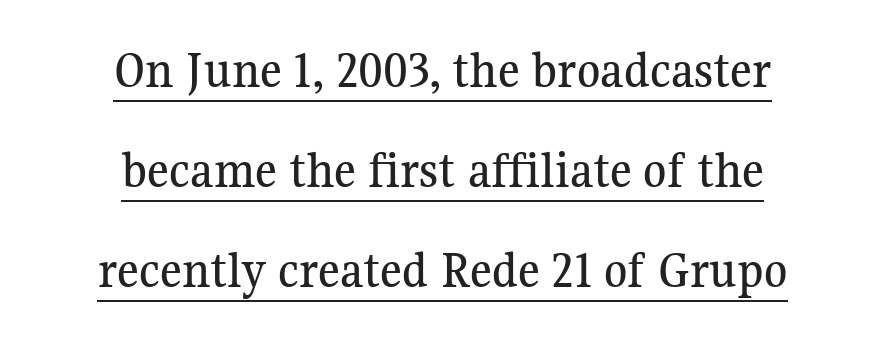
Q: Is the text italic (slanted)? A: No, it is upright.
Q: Is the typeface a serif or a sans-serif typeface? A: Serif.
Q: Is the text underlined? A: Yes.
Q: How is the paragraph aligned? A: Centered.
Q: Is the spacing between letters normal or unusually wide? A: Normal.
Q: Width (condensed, normal, or wide)? A: Normal.
Q: Stroke contrast? A: Medium.
Q: x-height? A: Medium.
Q: Monospaced? A: No.
